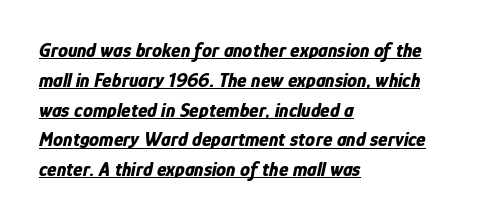
Q: Is the text bold? A: Yes.
Q: Is the text italic (slanted)? A: Yes, it leans right by about 12 degrees.
Q: Is the text underlined? A: Yes.
Q: How is the paragraph aligned? A: Left-aligned.
Q: Is the spacing between letters normal or unusually wide? A: Normal.
Q: Is the spacing between lines tight, normal or loose? A: Normal.
